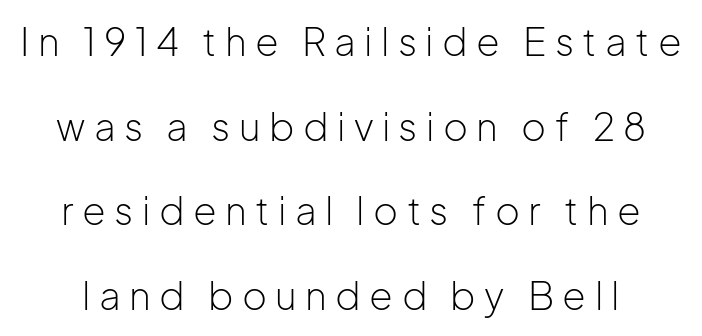
{"serif": "no", "italic": "no", "bold": "no", "weight": "light", "width": "normal", "stroke_contrast": "low", "x_height": "medium", "monospaced": "no", "underline": "no", "line_spacing": "loose", "line_spacing_ratio": 2.23, "letter_spacing": "wide", "letter_spacing_em": 0.22, "glyph_px": 38}
